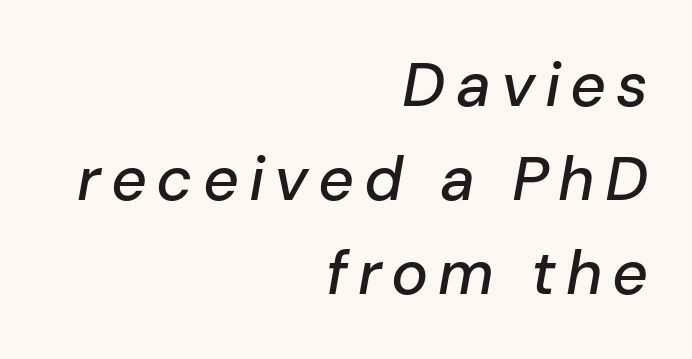
{"italic": "yes", "lean": "right", "slant_degrees": 10, "width": "normal", "stroke_contrast": "low", "x_height": "medium", "monospaced": "no", "underline": "no", "align": "right", "line_spacing": "normal", "line_spacing_ratio": 1.52, "glyph_px": 62}
